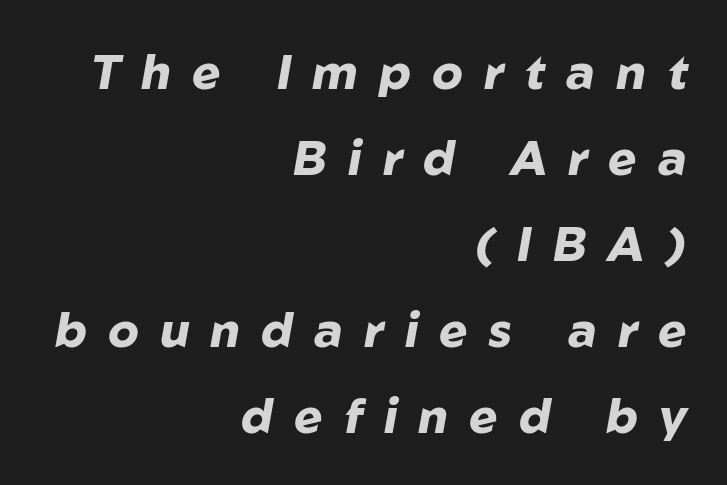
A clean baseline with only descenders dipping below it. The passage shown is typed in a proportional face where columns would drift. The face used here has a pronounced slope to its letters. Chunky letters — that's bold for sure. Line endings align vertically; line beginnings do not. In terms of letterspacing, this is a distinctly airy, spread setting.
